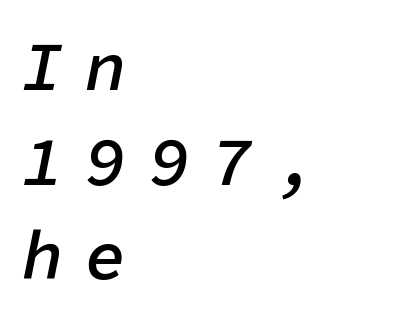
{"italic": "yes", "lean": "right", "slant_degrees": 11, "bold": "semi", "weight": "semibold", "width": "normal", "stroke_contrast": "low", "x_height": "medium", "monospaced": "yes", "underline": "no", "align": "left", "line_spacing": "normal", "line_spacing_ratio": 1.37, "letter_spacing": "wide", "letter_spacing_em": 0.32, "glyph_px": 69}
